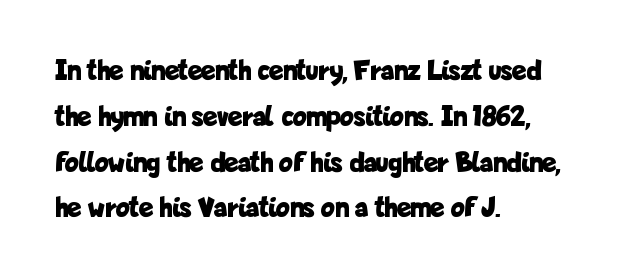
{"serif": "no", "italic": "no", "bold": "yes", "weight": "bold", "width": "condensed", "stroke_contrast": "low", "x_height": "medium", "monospaced": "no", "underline": "no", "align": "left", "line_spacing": "normal", "line_spacing_ratio": 1.58, "letter_spacing": "normal", "letter_spacing_em": 0.0, "glyph_px": 29}
